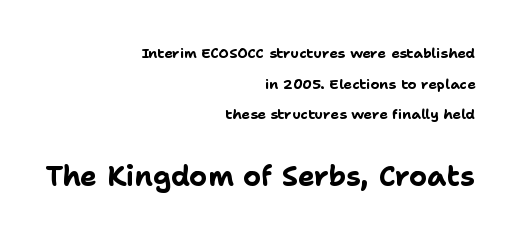
{"serif": "no", "italic": "no", "bold": "yes", "weight": "bold", "width": "normal", "stroke_contrast": "low", "x_height": "medium", "monospaced": "no", "underline": "no", "align": "right", "line_spacing": "loose", "line_spacing_ratio": 2.18, "letter_spacing": "normal", "letter_spacing_em": 0.0, "larger_block": "second", "size_ratio": 2.0, "glyph_px": 28}
